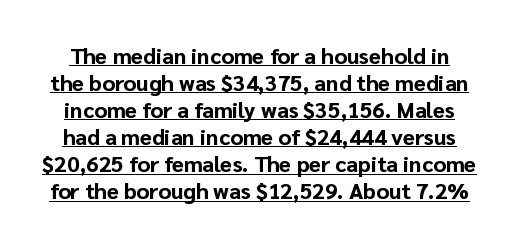
{"italic": "no", "bold": "yes", "underline": "yes", "line_spacing_ratio": 1.23, "letter_spacing": "normal", "letter_spacing_em": 0.0, "glyph_px": 22}
